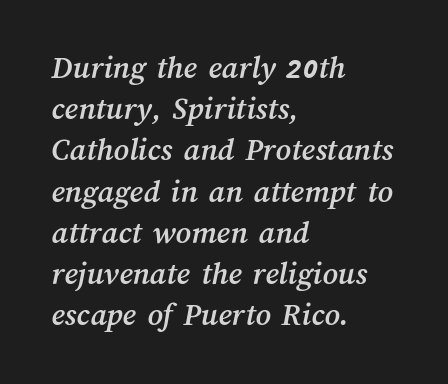
The image shows 33 px text type; set left-aligned, normal line spacing (1.25x), normal letter spacing, not underlined; medium stroke contrast and a medium x-height.
